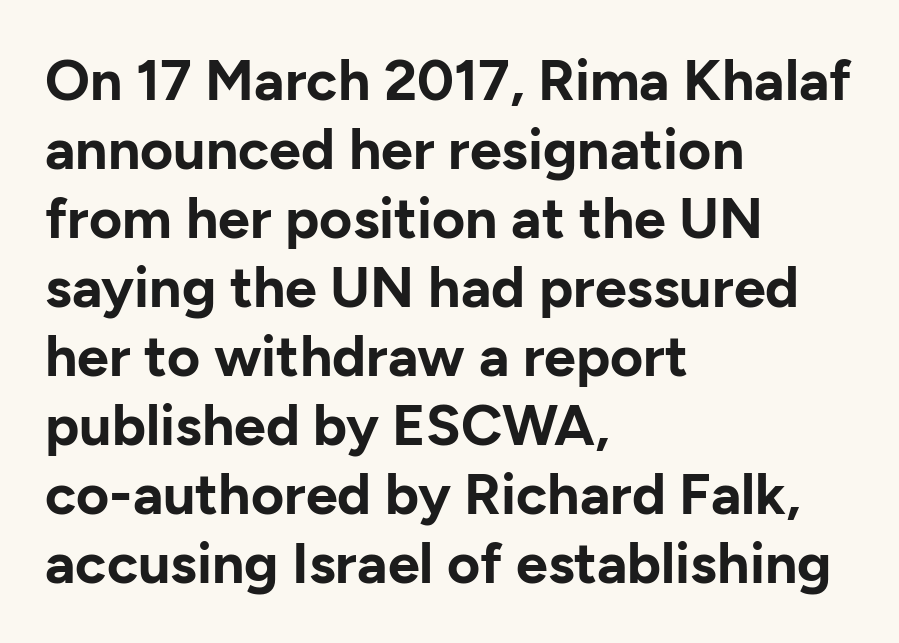
Q: Is the text bold? A: Yes.
Q: Is the text italic (slanted)? A: No, it is upright.
Q: Is the typeface a serif or a sans-serif typeface? A: Sans-serif.
Q: Is the text underlined? A: No.
Q: How is the paragraph aligned? A: Left-aligned.
Q: Is the spacing between letters normal or unusually wide? A: Normal.
Q: Width (condensed, normal, or wide)? A: Normal.
Q: Stroke contrast? A: Low.
Q: x-height? A: Medium.
Q: Monospaced? A: No.
